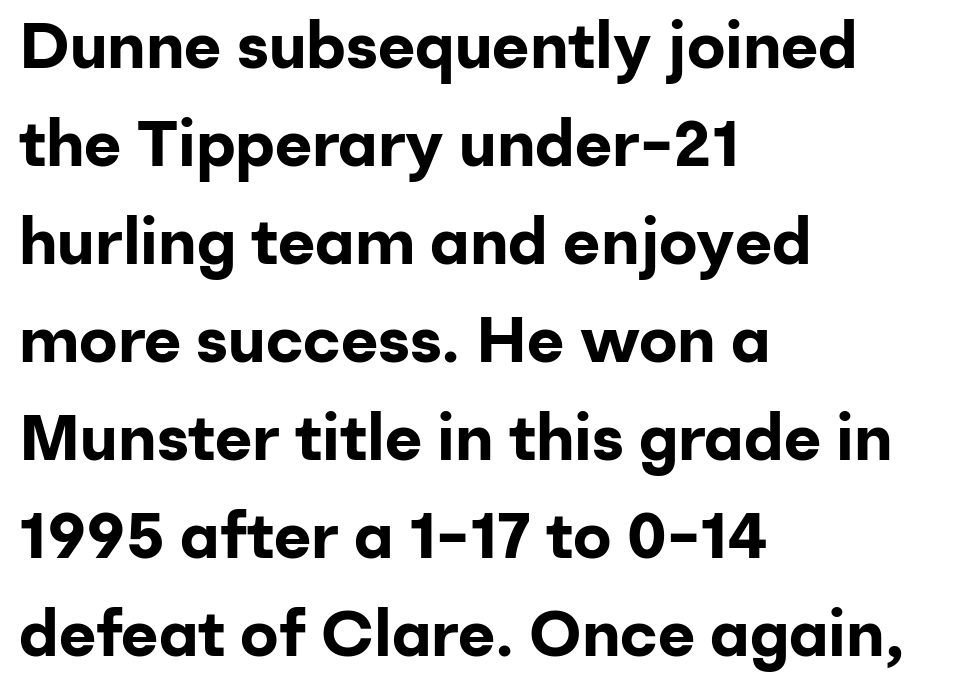
The image shows 64 px bold sans-serif type, upright; set left-aligned, normal line spacing (1.53x), normal letter spacing, not underlined; low stroke contrast and a medium x-height.
